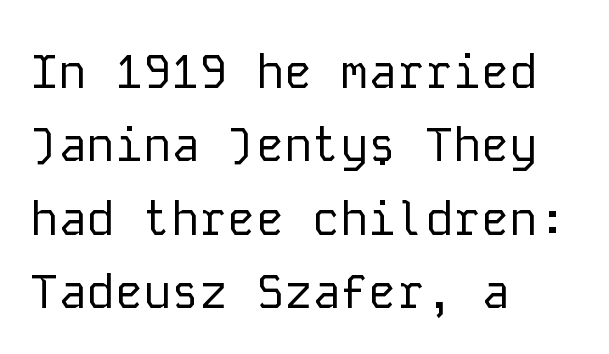
The image shows 47 px regular-weight sans-serif type, upright, monospaced; set left-aligned, normal line spacing (1.56x), normal letter spacing, not underlined; low stroke contrast and a medium x-height.
